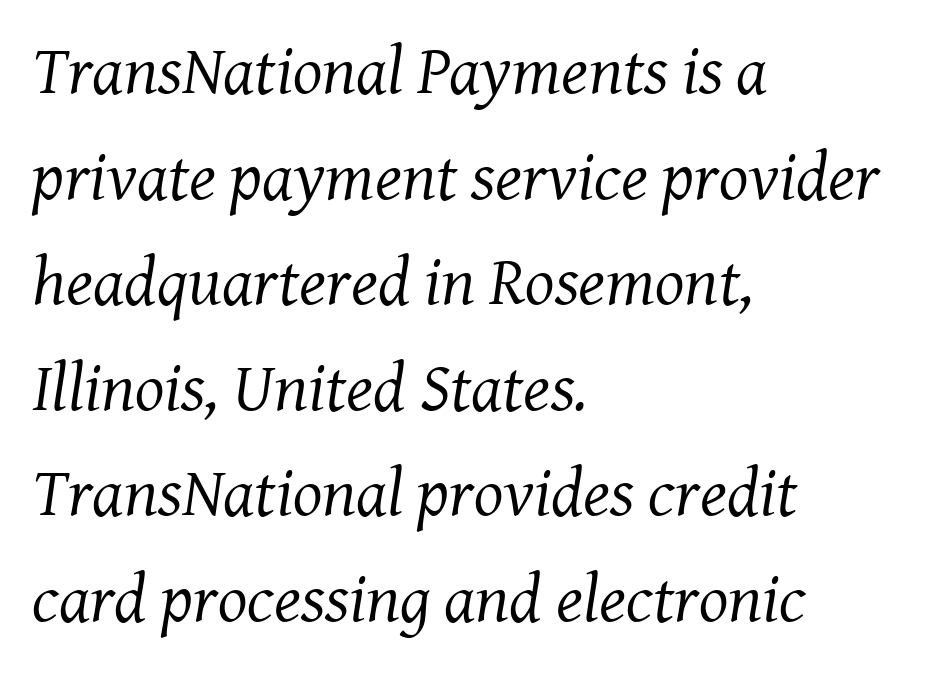
The image shows 69 px regular-weight serif type, italic (leaning right); set left-aligned, normal line spacing (1.53x), normal letter spacing, not underlined; medium stroke contrast and a medium x-height.
